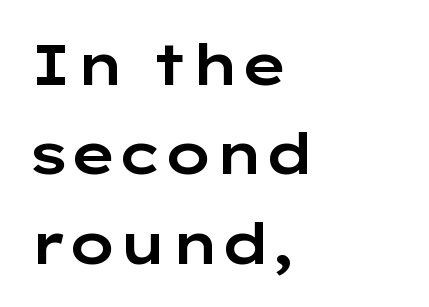
No italicization has been applied; the sample stays upright. Think of a printed novel: that variable character pitch is what you see here. The space beneath each line is pristine and unruled. If you drew a ruler down the left edge, every line would touch it.
